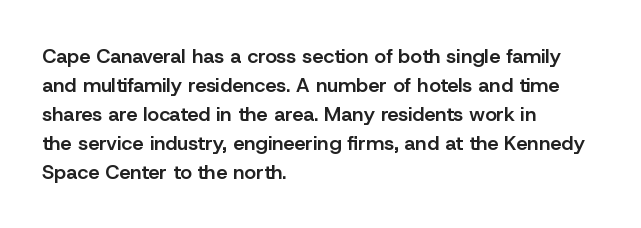
{"italic": "no", "bold": "semi", "underline": "no", "align": "left", "line_spacing": "normal", "line_spacing_ratio": 1.45, "letter_spacing": "normal", "letter_spacing_em": 0.0, "glyph_px": 20}
